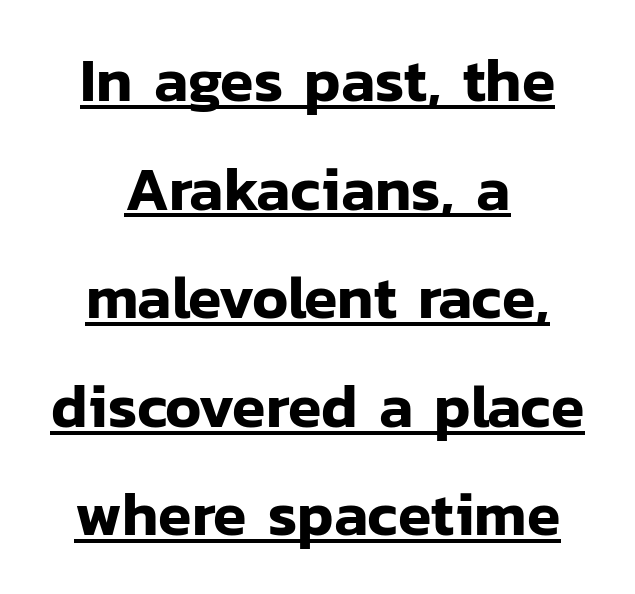
{"serif": "no", "italic": "no", "width": "normal", "stroke_contrast": "low", "x_height": "medium", "monospaced": "no", "underline": "yes", "align": "center", "line_spacing_ratio": 1.78, "letter_spacing": "normal", "letter_spacing_em": 0.0, "glyph_px": 61}
